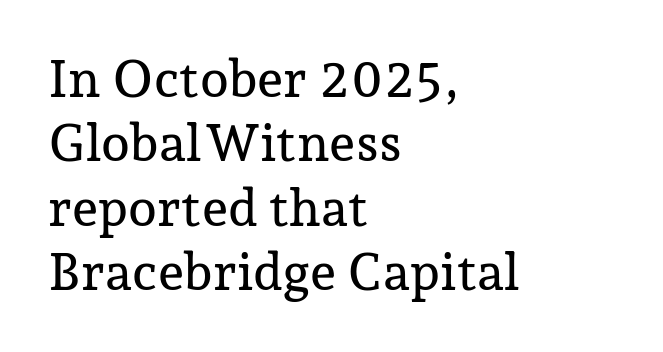
Q: Is the text italic (slanted)? A: No, it is upright.
Q: Is the typeface a serif or a sans-serif typeface? A: Serif.
Q: Is the text underlined? A: No.
Q: How is the paragraph aligned? A: Left-aligned.
Q: Is the spacing between letters normal or unusually wide? A: Normal.
Q: Width (condensed, normal, or wide)? A: Normal.
Q: Stroke contrast? A: Low.
Q: x-height? A: Medium.
Q: Monospaced? A: No.
